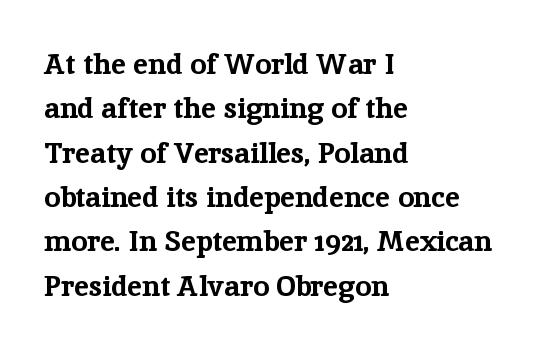
Q: Is the text bold? A: Yes.
Q: Is the text italic (slanted)? A: No, it is upright.
Q: Is the typeface a serif or a sans-serif typeface? A: Serif.
Q: Is the text underlined? A: No.
Q: How is the paragraph aligned? A: Left-aligned.
Q: Is the spacing between letters normal or unusually wide? A: Normal.
Q: Is the spacing between lines tight, normal or loose? A: Normal.
Q: Width (condensed, normal, or wide)? A: Normal.
Q: Stroke contrast? A: Low.
Q: x-height? A: Medium.
Q: Monospaced? A: No.
